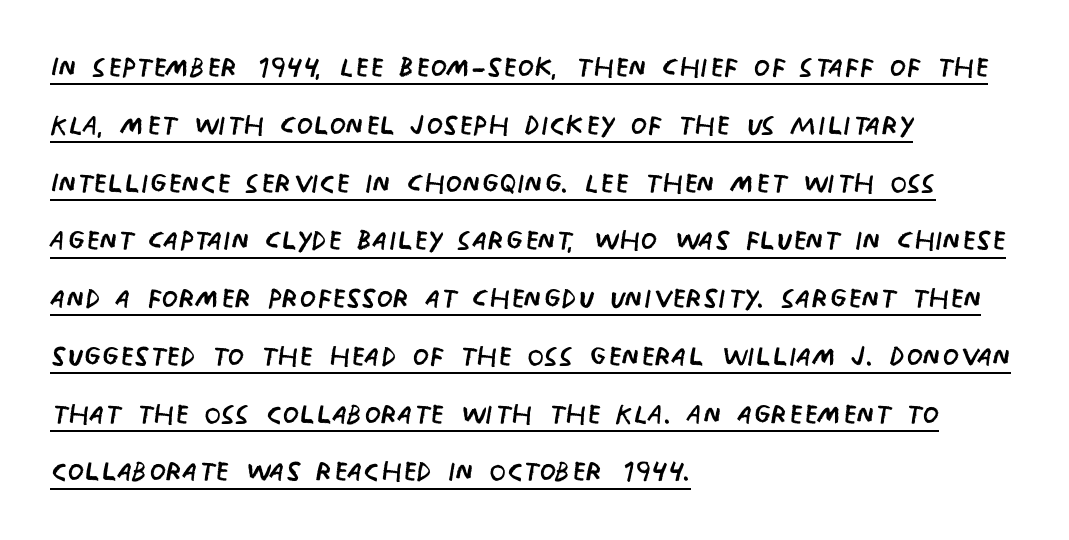
In CSS terms this would be text-align: left. The designer went with a sans here, leaving each stem footless. In designer terms, the underline attribute is active on this setting. A quiet, ordinary-to-light weight characterises the typeface. The rendering uses a moderate line-height, typical for paragraphs.
